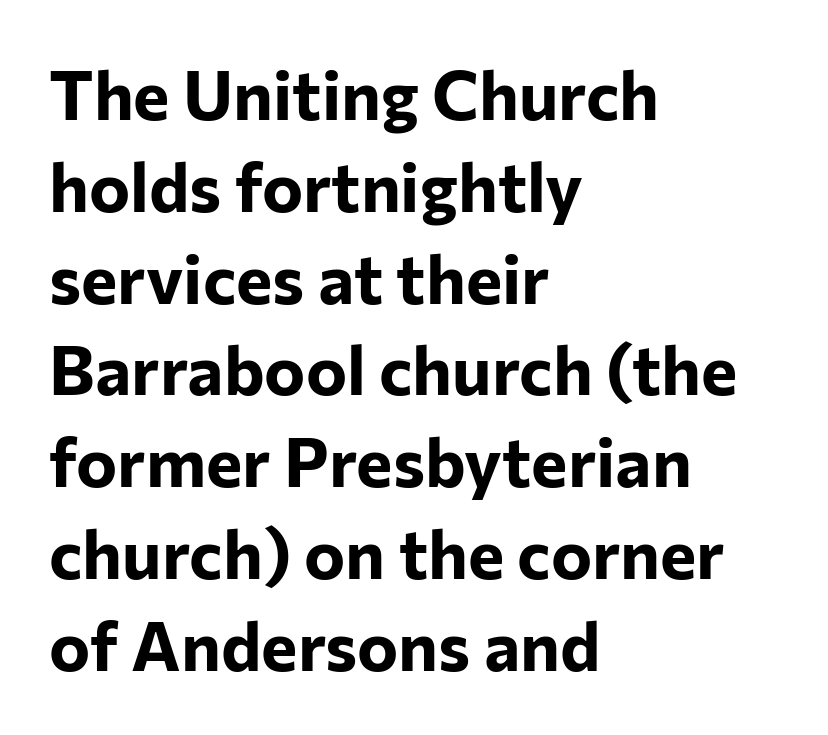
The glyphs have the mass of a bold cut. This sample keeps an unexceptional amount of space between lines. The typography opts for an upright posture over an oblique one. Beneath every word, the page is bare. Classification — sans serif. The passage is arranged the way most books set body copy — flush left.
